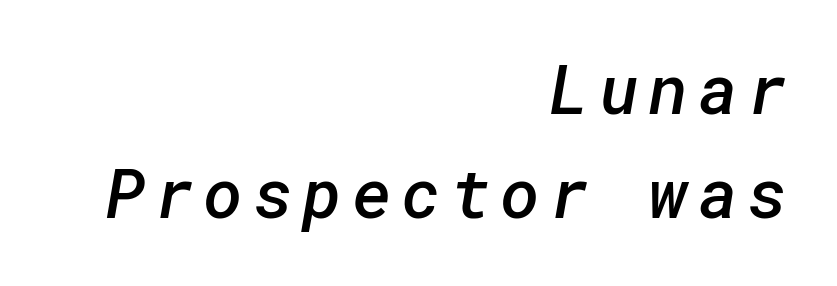
Q: Is the text bold? A: Semi-bold.
Q: Is the typeface a serif or a sans-serif typeface? A: Sans-serif.
Q: Is the text underlined? A: No.
Q: How is the paragraph aligned? A: Right-aligned.
Q: Is the spacing between lines tight, normal or loose? A: Normal.
Q: Width (condensed, normal, or wide)? A: Normal.
Q: Stroke contrast? A: Low.
Q: x-height? A: Medium.
